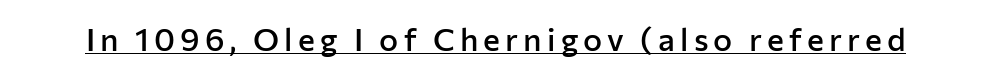
The image shows 32 px semibold sans-serif type, upright; set underlined; low stroke contrast and a medium x-height.
